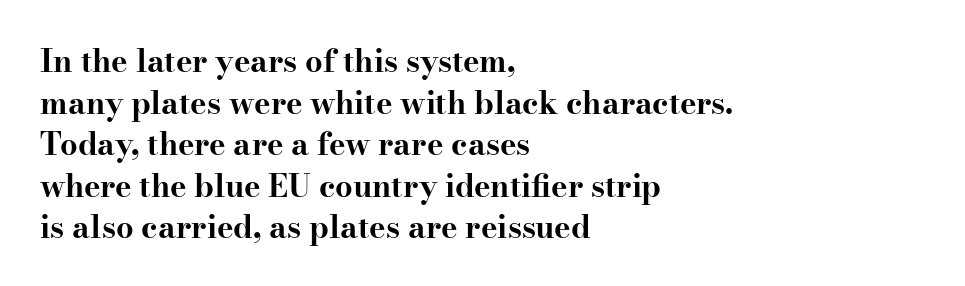
Q: Is the text bold? A: Yes.
Q: Is the text italic (slanted)? A: No, it is upright.
Q: Is the typeface a serif or a sans-serif typeface? A: Serif.
Q: Is the text underlined? A: No.
Q: How is the paragraph aligned? A: Left-aligned.
Q: Is the spacing between letters normal or unusually wide? A: Normal.
Q: Is the spacing between lines tight, normal or loose? A: Normal.
Q: Width (condensed, normal, or wide)? A: Wide.
Q: Stroke contrast? A: High.
Q: x-height? A: Small.
Q: Monospaced? A: No.
